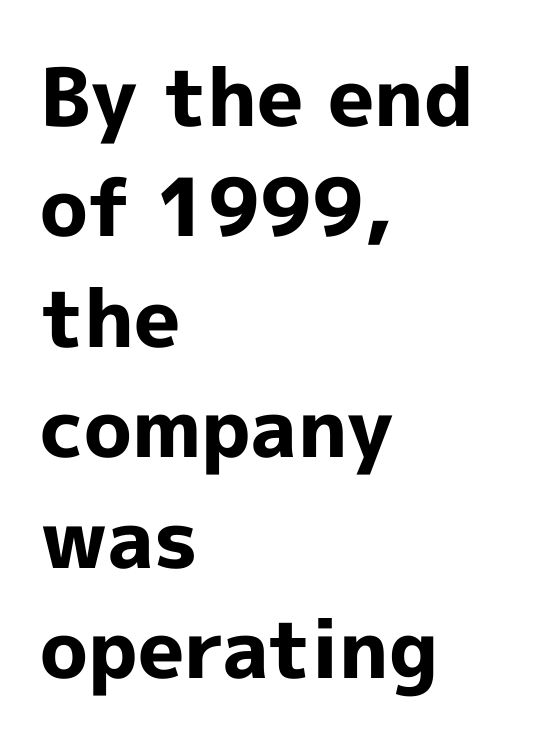
Line beginnings align vertically; line endings do not. Examine the stroke ends and you'll find no serifs. What's the leading like? Ordinary, nothing unusual. Any mark beneath the type? The region is blank. Character widths vary here, with narrow letters taking less room than wide ones.
